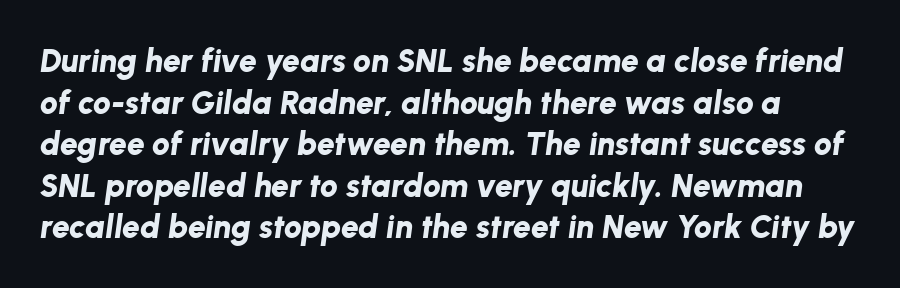
Compared with an ordinary text face, these strokes are far heavier — a full bold. The letters advance in unequal steps, a hallmark of proportional type. Anything drawn beneath the words? Only blank space. Baseline-to-baseline distance is the conventional proportion of letter height. Inter-character spacing is left at the font's built-in metrics. You can tell it's italic because the verticals aren't actually vertical.
